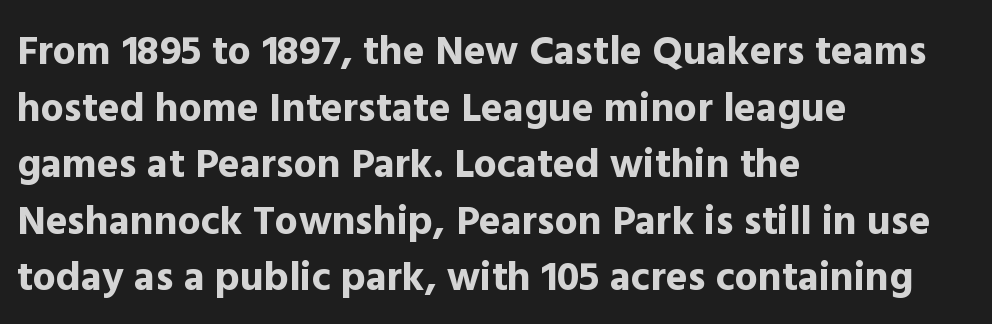
The image shows 41 px bold sans-serif type, upright; set left-aligned, normal line spacing (1.38x), normal letter spacing, not underlined; a medium x-height.
